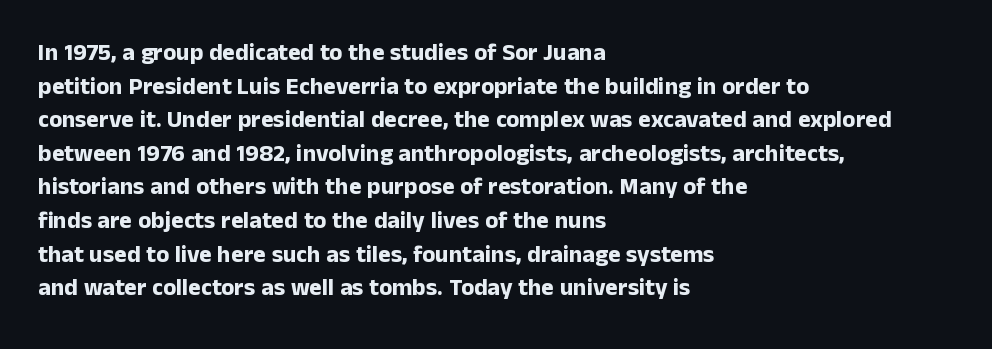
The image shows 24 px bold type, upright; set left-aligned, normal line spacing (1.4x), normal letter spacing, not underlined.
